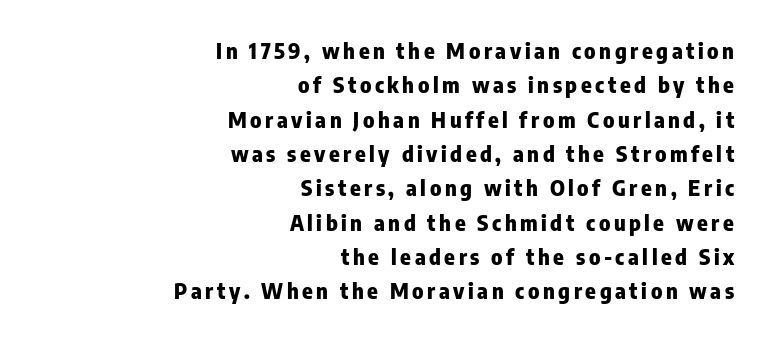
Just letters on the line, the space beneath them empty. The rows are spaced the way most documents space them. If you drew a ruler down the right edge, every line would touch it. The axis of the letterforms is exactly vertical. The rendering uses a bold face; every stroke is thick and dark.
